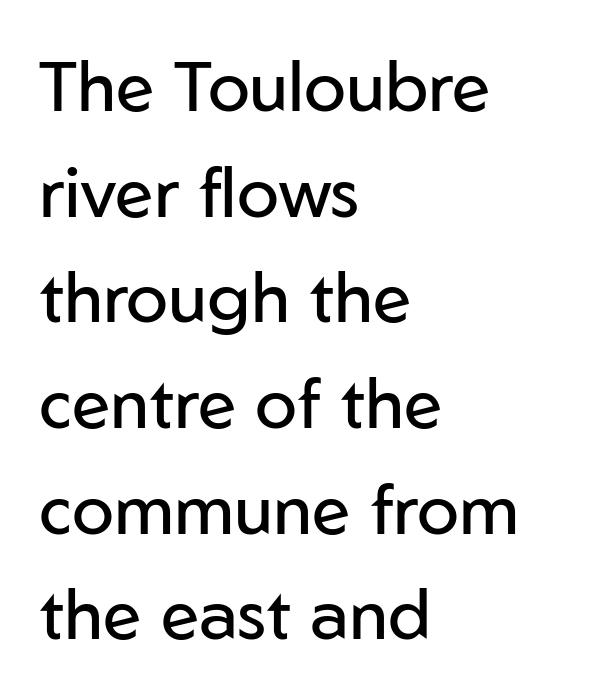
{"serif": "no", "italic": "no", "bold": "no", "weight": "regular", "width": "normal", "stroke_contrast": "low", "x_height": "medium", "monospaced": "no", "underline": "no", "align": "left", "line_spacing": "normal", "line_spacing_ratio": 1.51, "letter_spacing": "normal", "letter_spacing_em": 0.0, "glyph_px": 70}
